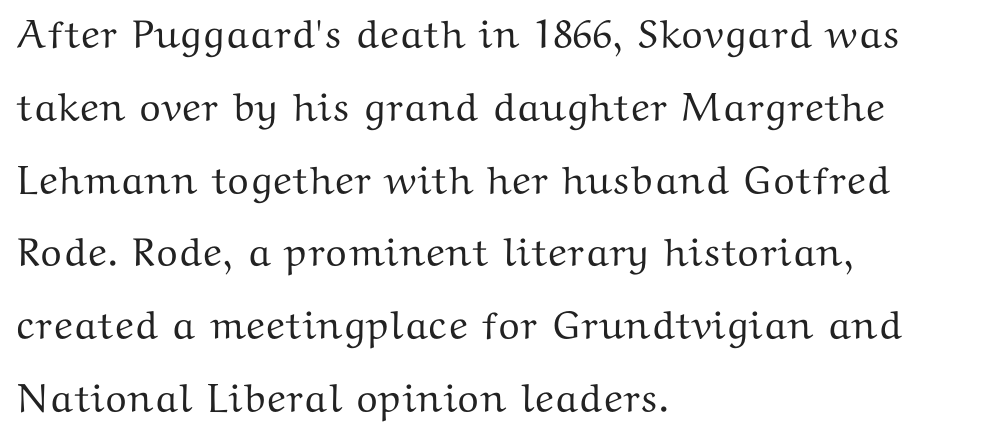
Decoration check: the copy has no underline. A serif font was chosen for this passage. You could not count columns in this text — the font is proportionally spaced. Ordinary non-slanted type is in use. These lines stack with their left ends in a neat column.
